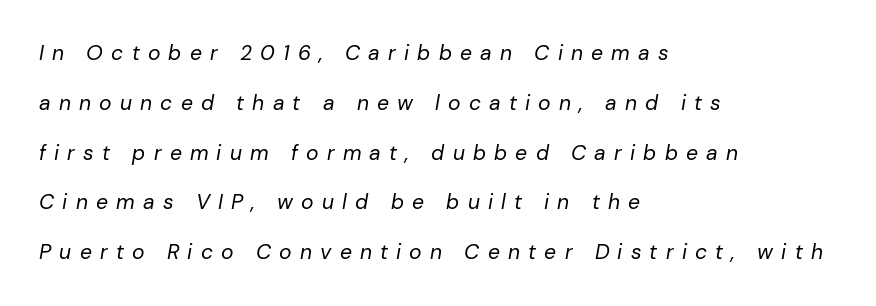
{"italic": "yes", "lean": "right", "slant_degrees": 10, "bold": "no", "underline": "no", "align": "left", "line_spacing": "loose", "line_spacing_ratio": 2.37, "letter_spacing": "wide", "letter_spacing_em": 0.39, "glyph_px": 21}
